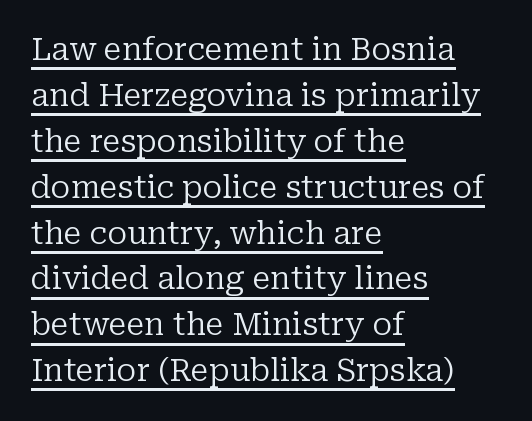
{"serif": "yes", "italic": "no", "bold": "no", "weight": "regular", "width": "normal", "stroke_contrast": "low", "x_height": "medium", "monospaced": "no", "underline": "yes", "align": "left", "line_spacing": "normal", "line_spacing_ratio": 1.48, "letter_spacing": "normal", "letter_spacing_em": 0.0, "glyph_px": 31}
